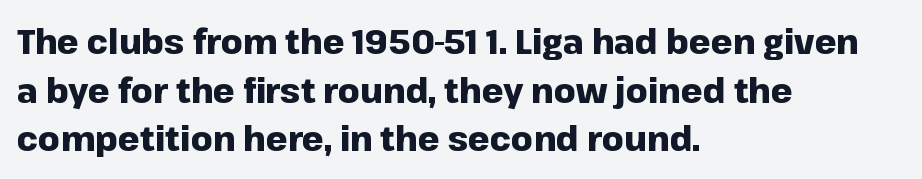
Typeset ragged right — the left edge is the straight one. Rule under the text: the space is simply empty. Nothing sits at the stroke ends, so this counts as sans-serif. A typesetter would call this proportional, since set widths differ per character. Italic: no, the glyphs are upright roman.
